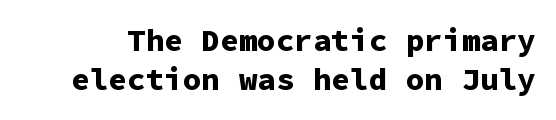
The space directly below the letters is spotless. No feet cap the strokes, marking this as sans-serif type. This is roman type, the default non-slanted kind. The designer left line spacing at the default. These lines are rendered in a fixed-pitch font. Its strokes are broad and dark, the hallmark of bold type.
